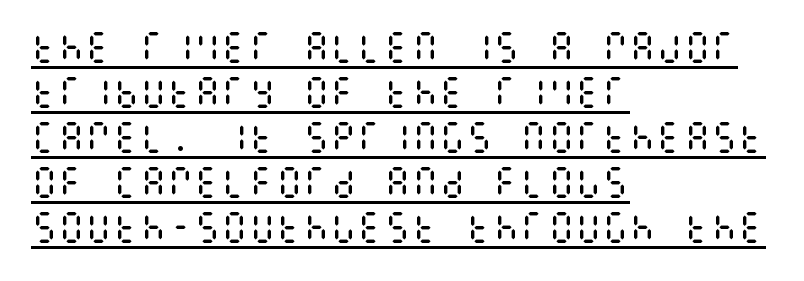
The image shows 34 px regular-weight, condensed type, upright; set left-aligned, normal line spacing (1.32x), normal letter spacing, underlined; medium stroke contrast and a large x-height.
